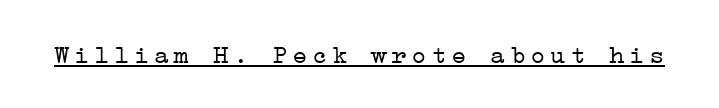
Q: Is the text bold? A: No.
Q: Is the text italic (slanted)? A: No, it is upright.
Q: Is the text underlined? A: Yes.
